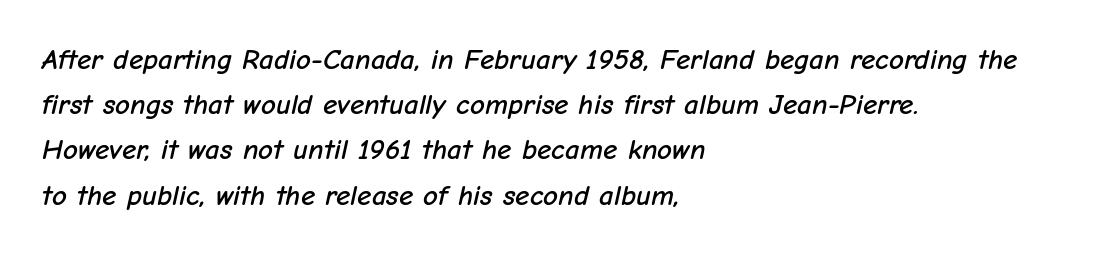
{"italic": "yes", "lean": "right", "slant_degrees": 12, "width": "normal", "stroke_contrast": "low", "x_height": "medium", "monospaced": "no", "underline": "no", "align": "left", "line_spacing": "normal", "line_spacing_ratio": 1.56, "letter_spacing": "normal", "letter_spacing_em": 0.0, "glyph_px": 29}
